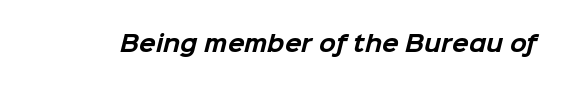
Does extra space separate the letters? No, they use regular spacing. Quick note: underline off. This is heavy type, rendered in bold.
